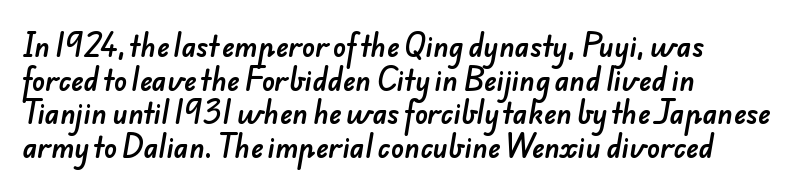
{"underline": "no", "align": "left", "line_spacing": "normal", "line_spacing_ratio": 1.25, "letter_spacing": "normal", "letter_spacing_em": 0.0, "glyph_px": 27}
